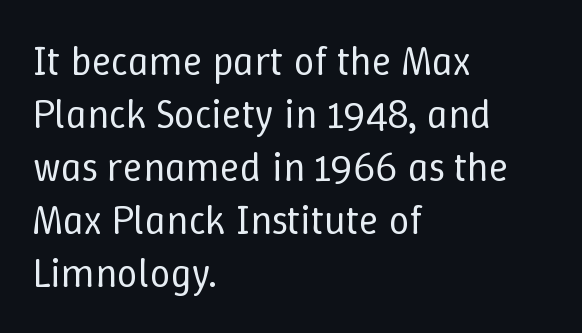
{"italic": "no", "bold": "no", "weight": "regular", "width": "normal", "stroke_contrast": "low", "x_height": "medium", "monospaced": "no", "underline": "no", "align": "left", "line_spacing": "normal", "line_spacing_ratio": 1.29, "letter_spacing": "normal", "letter_spacing_em": 0.0, "glyph_px": 41}
